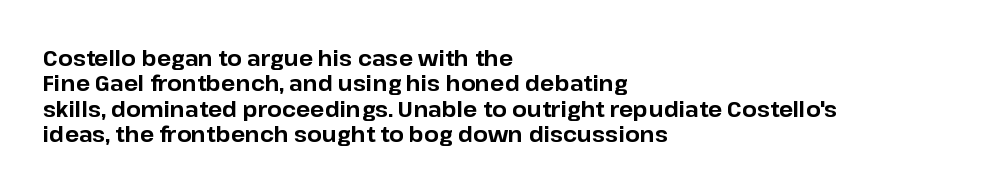
Q: Is the text bold? A: Yes.
Q: Is the text italic (slanted)? A: No, it is upright.
Q: Is the text underlined? A: No.
Q: How is the paragraph aligned? A: Left-aligned.
Q: Is the spacing between letters normal or unusually wide? A: Normal.
